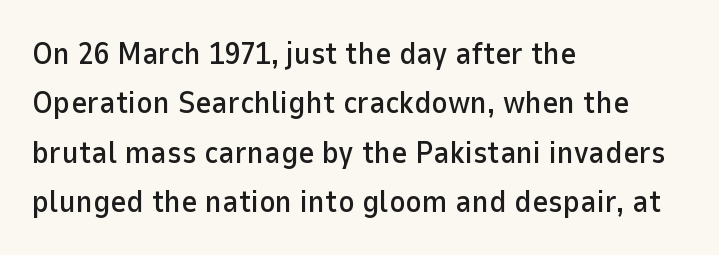
The specimen omits any rule beneath the text block's lines. Letterform terminals end flat and unadorned throughout the passage. Looks like regular typesetting: each glyph gets only the width it needs. How are the letters spaced? Ordinarily, with no added tracking. Line beginnings align vertically; line endings do not.
